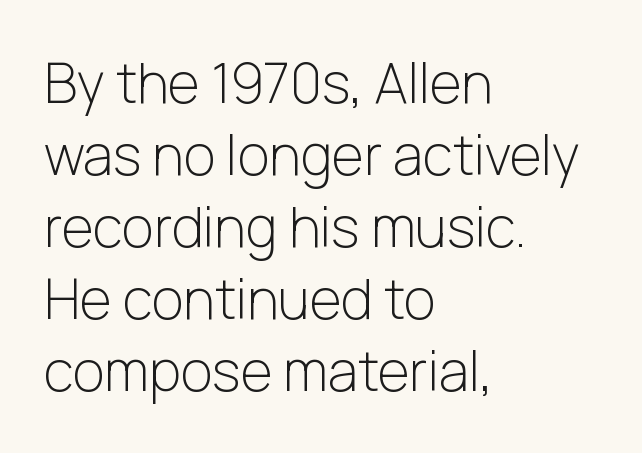
The image shows 55 px light sans-serif type, upright; set left-aligned, normal line spacing (1.31x), normal letter spacing, not underlined; low stroke contrast and a medium x-height.
